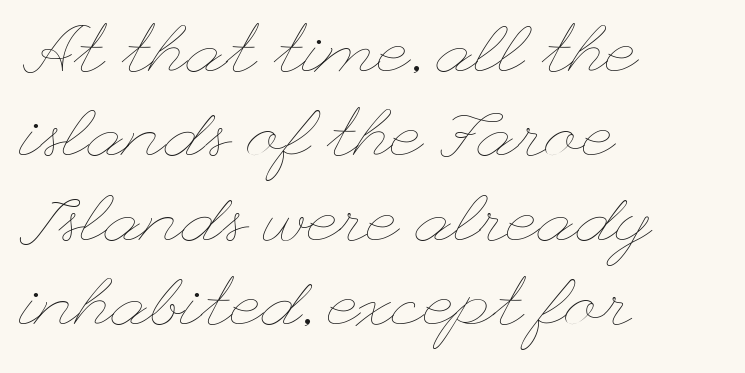
Q: Is the text bold? A: No.
Q: Is the text italic (slanted)? A: Yes.
Q: Is the text underlined? A: No.
Q: How is the paragraph aligned? A: Left-aligned.
Q: Is the spacing between letters normal or unusually wide? A: Normal.
Q: Width (condensed, normal, or wide)? A: Wide.
Q: Stroke contrast? A: Low.
Q: x-height? A: Small.
